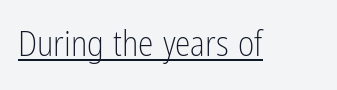
The axis of the letterforms is exactly vertical. Proportional: the letters do not fall into vertical columns. Glance below the letters and you will spot a drawn line. The letters carry no serifs — their stems end cleanly without finishing strokes.
